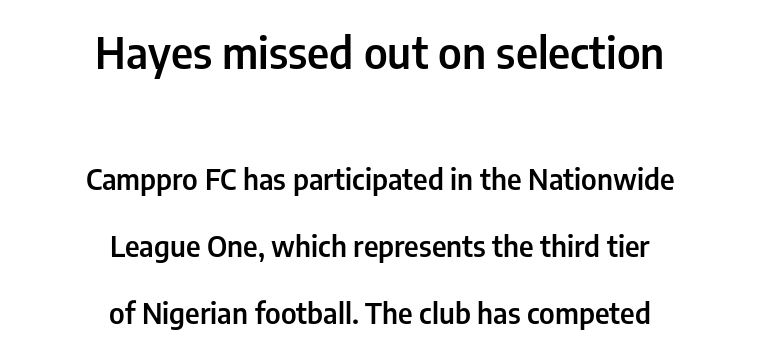
{"serif": "no", "italic": "no", "bold": "semi", "weight": "semibold", "width": "condensed", "stroke_contrast": "low", "x_height": "medium", "monospaced": "no", "underline": "no", "align": "center", "line_spacing": "loose", "line_spacing_ratio": 2.31, "letter_spacing": "normal", "letter_spacing_em": 0.0, "larger_block": "first", "size_ratio": 1.52, "glyph_px": 44}
